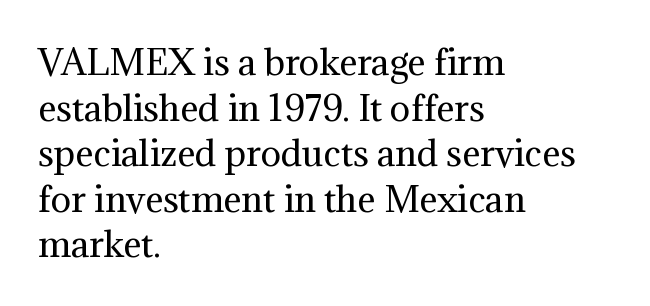
{"serif": "yes", "italic": "no", "bold": "no", "weight": "regular", "width": "normal", "stroke_contrast": "medium", "x_height": "medium", "monospaced": "no", "underline": "no", "align": "left", "line_spacing": "normal", "line_spacing_ratio": 1.34, "letter_spacing": "normal", "letter_spacing_em": 0.0, "glyph_px": 34}
